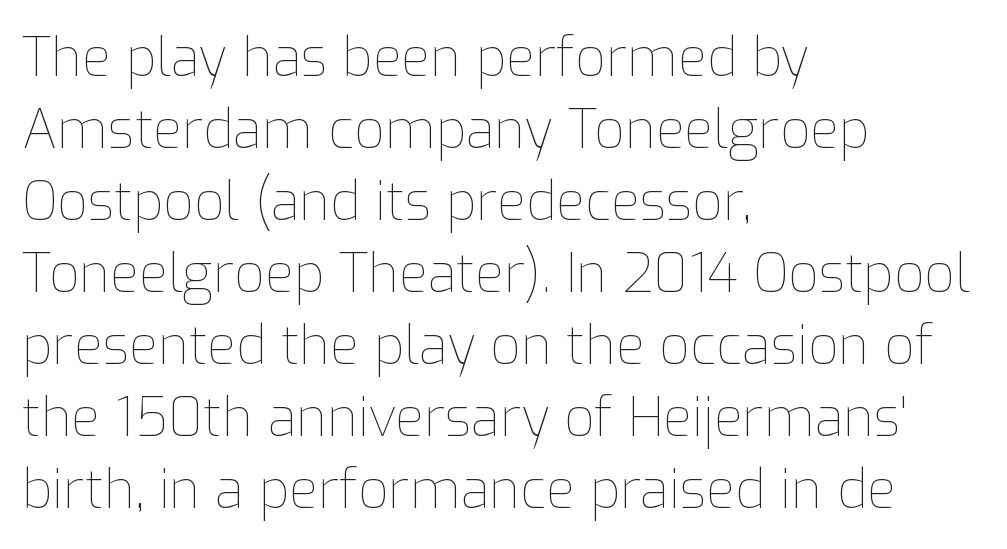
The image shows 53 px thin type, upright; set left-aligned, normal line spacing (1.36x), normal letter spacing, not underlined; low stroke contrast and a medium x-height.
